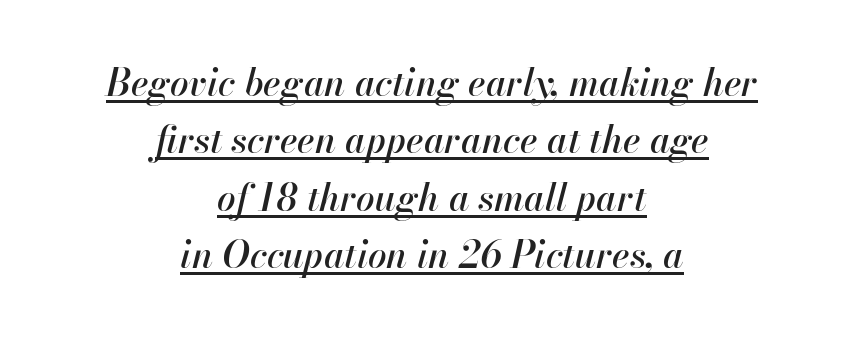
{"italic": "yes", "lean": "right", "slant_degrees": 13, "width": "normal", "stroke_contrast": "high", "x_height": "small", "monospaced": "no", "underline": "yes", "align": "center", "line_spacing": "normal", "line_spacing_ratio": 1.55, "letter_spacing": "normal", "letter_spacing_em": 0.0, "glyph_px": 37}
